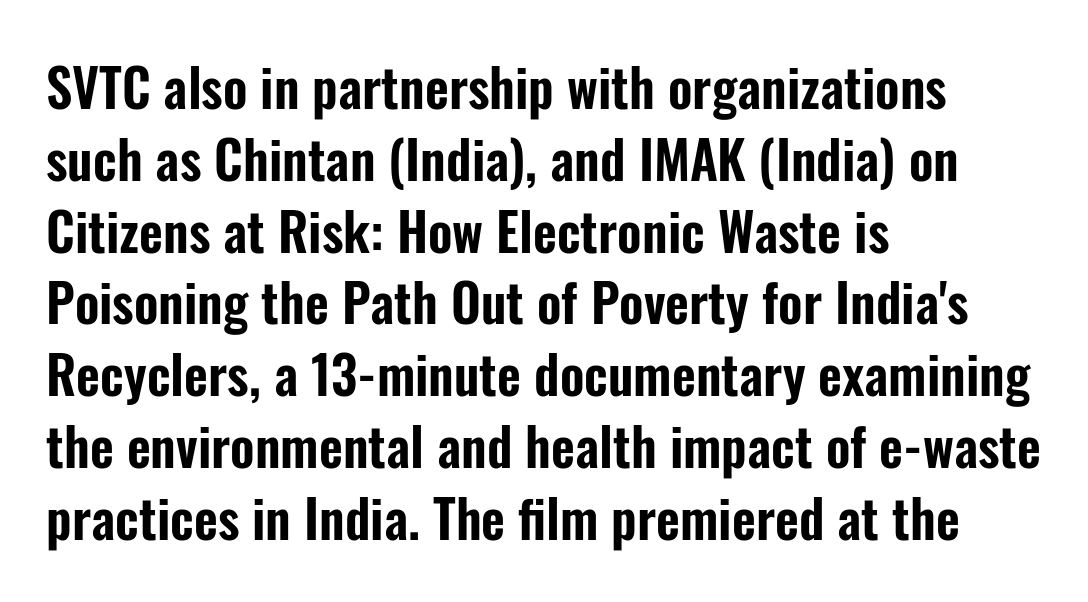
Q: Is the text italic (slanted)? A: No, it is upright.
Q: Is the typeface a serif or a sans-serif typeface? A: Sans-serif.
Q: Is the text underlined? A: No.
Q: How is the paragraph aligned? A: Left-aligned.
Q: Is the spacing between letters normal or unusually wide? A: Normal.
Q: Is the spacing between lines tight, normal or loose? A: Normal.
Q: Width (condensed, normal, or wide)? A: Condensed.
Q: Stroke contrast? A: Low.
Q: x-height? A: Medium.
Q: Monospaced? A: No.
